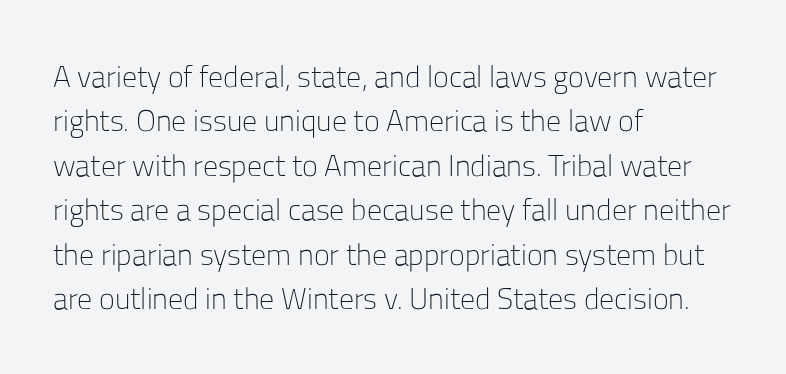
{"serif": "no", "italic": "no", "bold": "no", "weight": "light", "width": "normal", "stroke_contrast": "low", "x_height": "medium", "monospaced": "no", "underline": "no", "align": "left", "line_spacing": "normal", "line_spacing_ratio": 1.48, "letter_spacing": "normal", "letter_spacing_em": 0.0, "glyph_px": 30}
